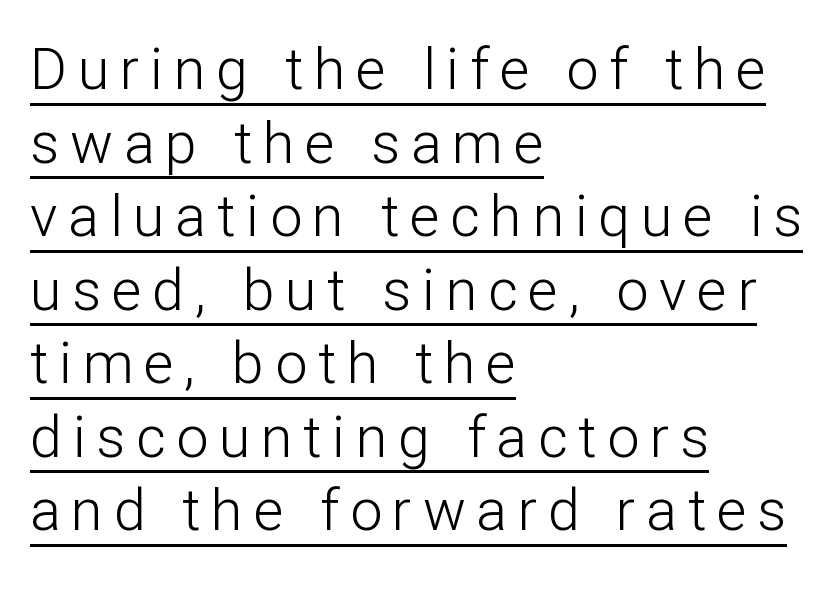
The image shows 57 px light sans-serif type, upright; set left-aligned, normal line spacing (1.29x), underlined; low stroke contrast and a medium x-height.
